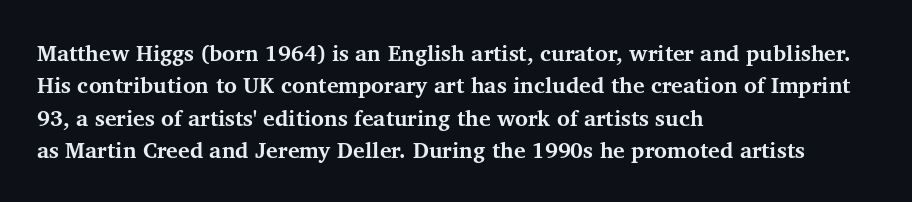
The image shows 22 px bold type, upright; set left-aligned, normal line spacing (1.47x), normal letter spacing, not underlined.
